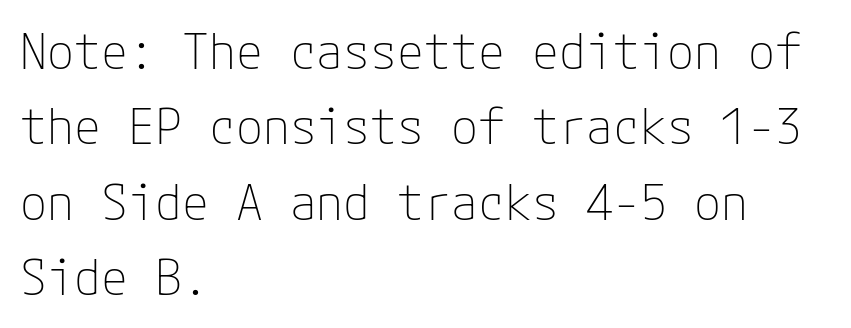
{"serif": "no", "italic": "no", "bold": "no", "weight": "thin", "width": "normal", "stroke_contrast": "low", "x_height": "medium", "underline": "no", "align": "left", "line_spacing": "normal", "line_spacing_ratio": 1.54, "letter_spacing": "normal", "letter_spacing_em": 0.0, "glyph_px": 49}
